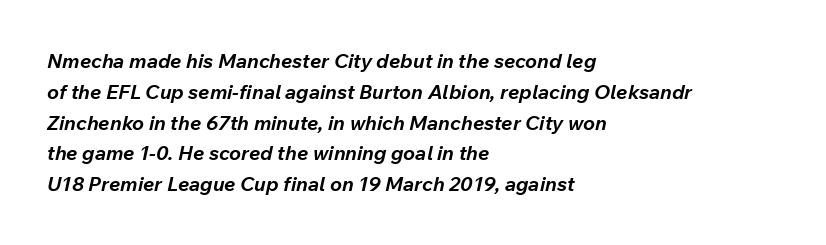
The image shows 20 px bold type, italic (leaning right); set left-aligned, normal line spacing (1.54x), normal letter spacing, not underlined.
